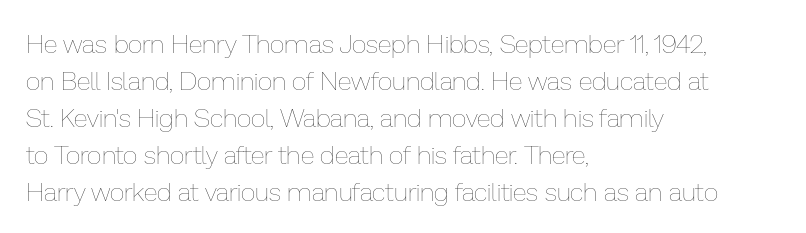
{"italic": "no", "bold": "no", "underline": "no", "align": "left", "line_spacing": "normal", "line_spacing_ratio": 1.42, "letter_spacing": "normal", "letter_spacing_em": 0.0, "glyph_px": 26}
